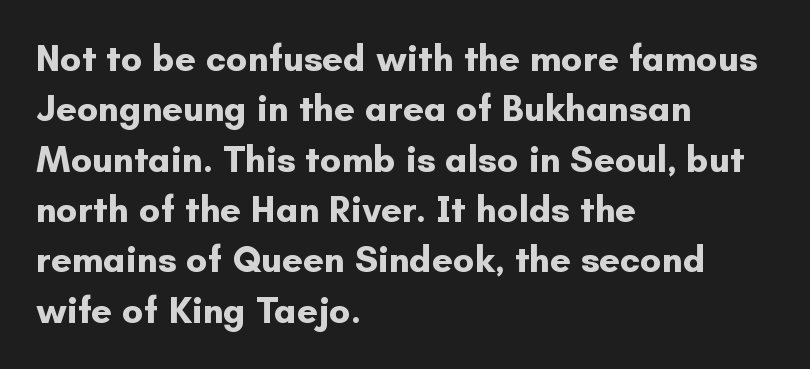
{"serif": "no", "italic": "no", "bold": "yes", "weight": "bold", "width": "normal", "stroke_contrast": "low", "x_height": "small", "monospaced": "no", "underline": "no", "align": "left", "line_spacing": "normal", "line_spacing_ratio": 1.36, "letter_spacing": "normal", "letter_spacing_em": 0.0, "glyph_px": 37}
